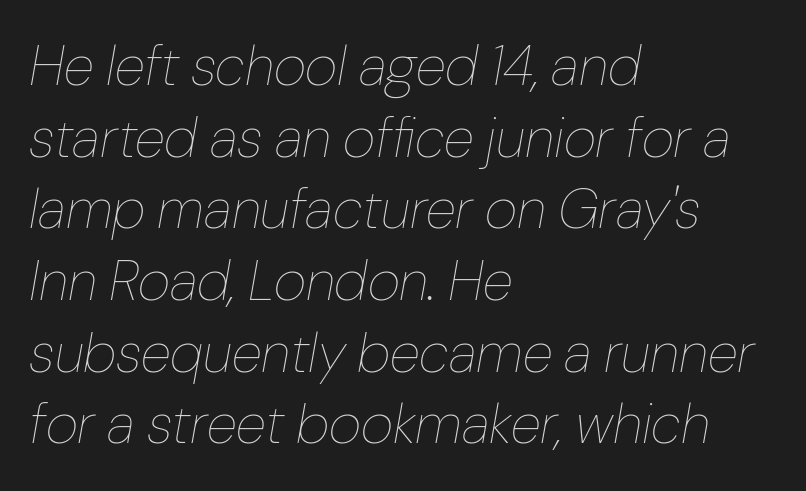
One glance says typical: line gaps are just what's usual. The face used here is proportionally spaced, like ordinary book or web type. Counters stay open thanks to moderate or lighter strokes. The zone under the glyphs is completely vacant. Leftover space on each line is placed entirely after the last word. Inter-character spacing is left at the font's built-in metrics.
